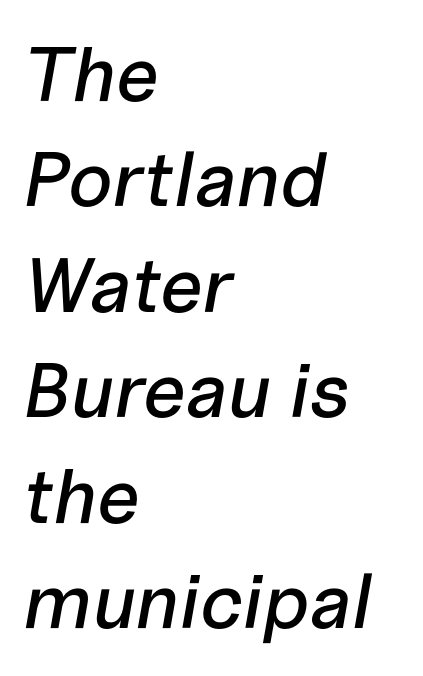
Q: Is the text italic (slanted)? A: Yes, it leans right by about 10 degrees.
Q: Is the text underlined? A: No.
Q: How is the paragraph aligned? A: Left-aligned.
Q: Is the spacing between letters normal or unusually wide? A: Normal.
Q: Is the spacing between lines tight, normal or loose? A: Normal.
Q: Width (condensed, normal, or wide)? A: Normal.
Q: Stroke contrast? A: Low.
Q: x-height? A: Medium.
Q: Monospaced? A: No.
